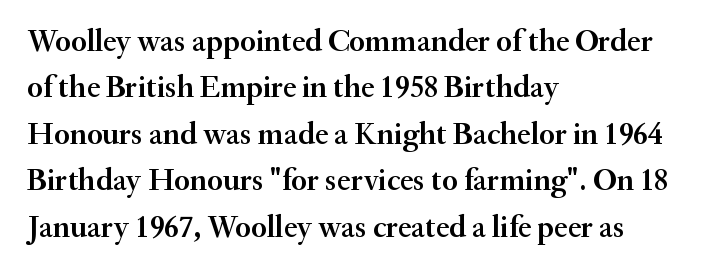
{"serif": "yes", "italic": "no", "bold": "semi", "weight": "semibold", "width": "normal", "stroke_contrast": "medium", "x_height": "small", "monospaced": "no", "underline": "no", "align": "left", "line_spacing": "normal", "line_spacing_ratio": 1.5, "letter_spacing": "normal", "letter_spacing_em": 0.0, "glyph_px": 31}
